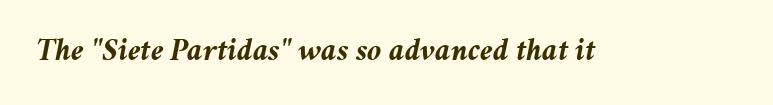
The image shows 32 px semibold type, italic (leaning right); set normal letter spacing, not underlined; medium stroke contrast and a medium x-height.
